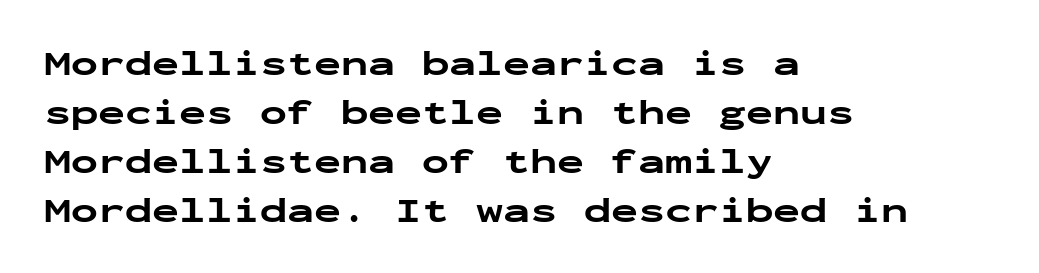
{"serif": "no", "italic": "no", "bold": "yes", "weight": "bold", "width": "wide", "stroke_contrast": "low", "x_height": "medium", "monospaced": "yes", "underline": "no", "align": "left", "line_spacing": "normal", "line_spacing_ratio": 1.36, "letter_spacing": "normal", "letter_spacing_em": 0.0, "glyph_px": 36}
